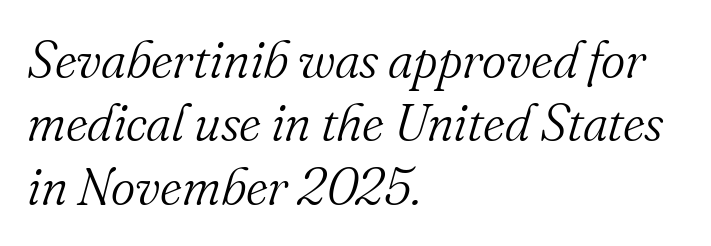
The image shows 52 px light serif type, italic (leaning right); set left-aligned, line spacing 1.22x, normal letter spacing, not underlined; medium stroke contrast and a small x-height.
